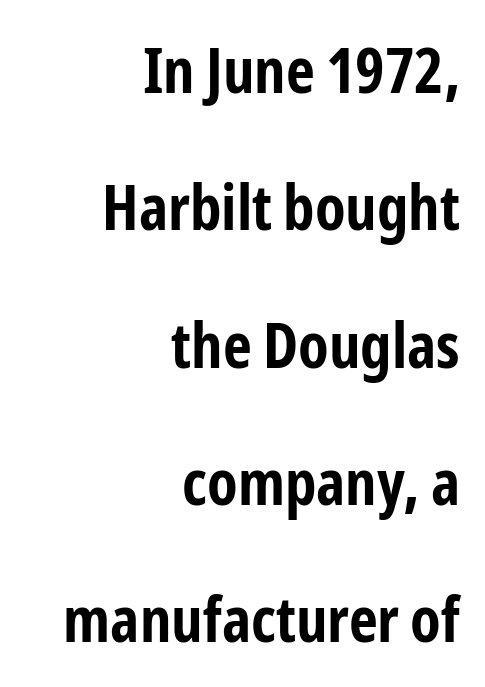
This sample uses an upright cut, with every glyph sitting square on the baseline. Short and long lines alike share a common ending point at right. Note the varied advance widths — an 'i' is clearly narrower than an 'm'. The face used here has the dense, thick strokes of a bold. A typesetter would call this zero additional tracking.
